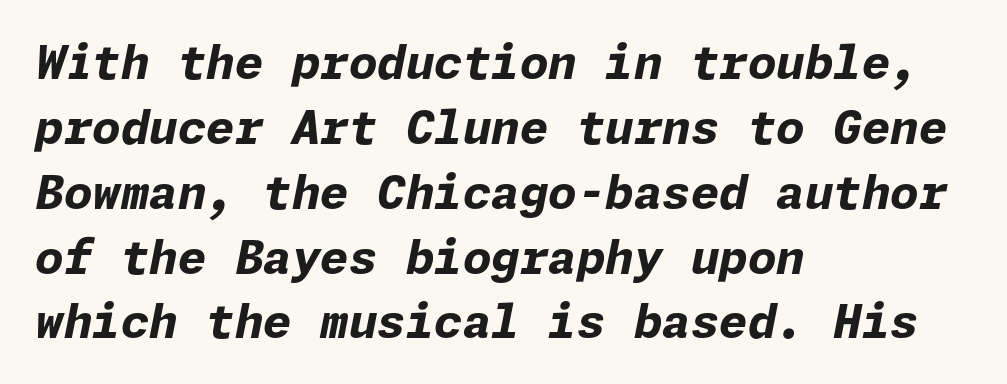
The foot of each line stays bare and open. Quick note: interline space is typical. Summary of weight: heavy, a full bold. Reading down the block, your eye returns to a fixed left position each line. The text carries the slant typical of an italic or oblique font. Default kerning and tracking; the words read as compact shapes.
